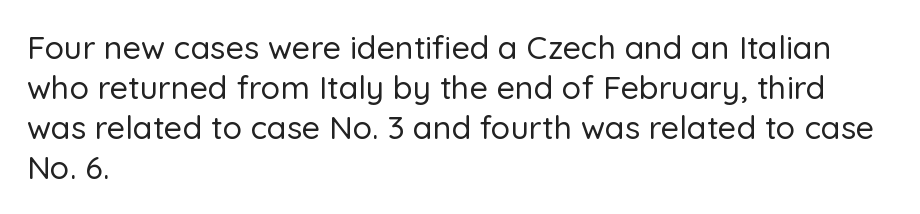
The typesetter chose a ragged-right arrangement here. Is there much room between lines? A standard amount, neither cramped nor airy. In terms of letterspacing, this is plain default setting. The typeface chosen for these lines omits serifs.
